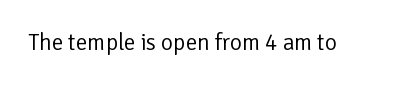
The image shows 23 px text type, upright; set normal letter spacing, not underlined.
